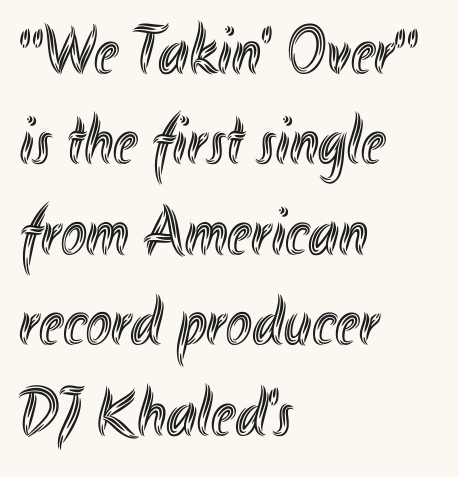
Q: Is the text italic (slanted)? A: Yes.
Q: Is the text underlined? A: No.
Q: How is the paragraph aligned? A: Left-aligned.
Q: Is the spacing between letters normal or unusually wide? A: Normal.
Q: Is the spacing between lines tight, normal or loose? A: Normal.
Q: Width (condensed, normal, or wide)? A: Condensed.
Q: x-height? A: Small.
Q: Monospaced? A: No.
